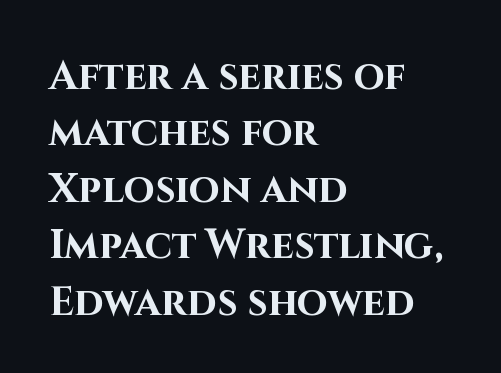
{"serif": "no", "italic": "no", "bold": "yes", "weight": "bold", "width": "normal", "stroke_contrast": "high", "x_height": "large", "monospaced": "no", "underline": "no", "align": "left", "line_spacing": "normal", "line_spacing_ratio": 1.41, "letter_spacing": "normal", "letter_spacing_em": 0.0, "glyph_px": 40}
